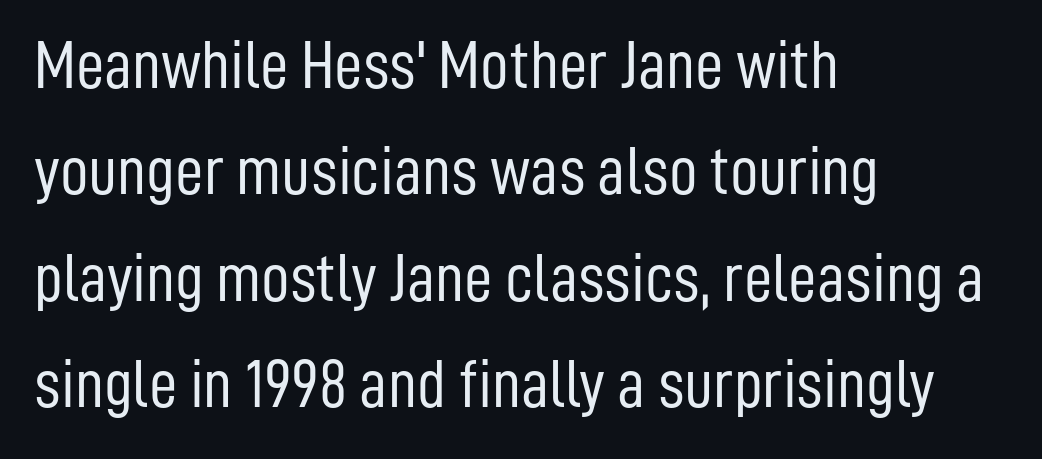
The image shows 70 px light, condensed sans-serif type, upright; set left-aligned, normal line spacing (1.52x), normal letter spacing, not underlined; low stroke contrast and a medium x-height.
